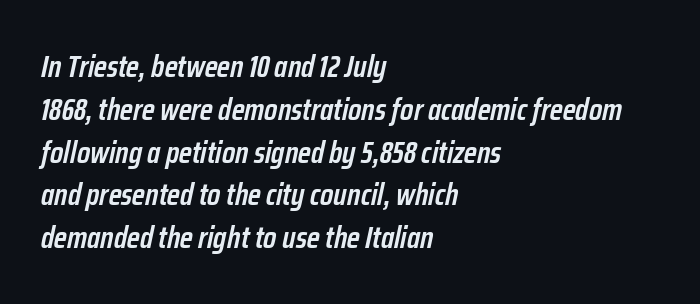
These lines are set flush left with a ragged right edge. Looks like regular typesetting: each glyph gets only the width it needs. Summary of vertical rhythm: regular, with standard interline spacing. The rendering keeps characters at their native spacing. Emphasis-style slanted type is in use. This is moderately heavy type, rendered in semibold.
